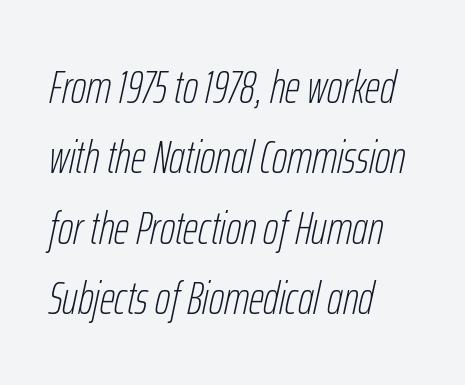
{"italic": "yes", "lean": "right", "slant_degrees": 12, "bold": "no", "weight": "thin", "width": "condensed", "stroke_contrast": "low", "x_height": "medium", "monospaced": "no", "underline": "no", "align": "left", "line_spacing": "normal", "line_spacing_ratio": 1.5, "letter_spacing": "normal", "letter_spacing_em": 0.0, "glyph_px": 47}
